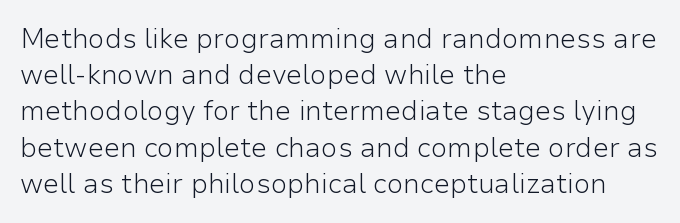
The strokes carry an ordinary text weight at most. Teacher's note: observe the even left margin — that is flush-left alignment. The lines sit at an ordinary, default distance from one another. Does extra space separate the letters? No, they use regular spacing. Posture: vertical. The specimen omits any rule beneath the text block's lines.
